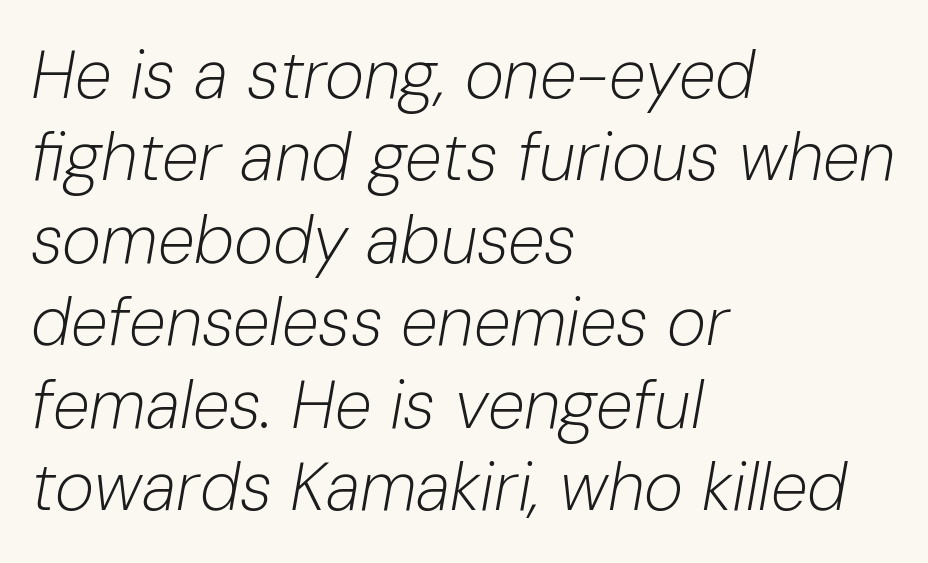
Q: Is the text bold? A: No.
Q: Is the text italic (slanted)? A: Yes, it leans right by about 10 degrees.
Q: Is the text underlined? A: No.
Q: How is the paragraph aligned? A: Left-aligned.
Q: Is the spacing between letters normal or unusually wide? A: Normal.
Q: Width (condensed, normal, or wide)? A: Normal.
Q: Stroke contrast? A: Low.
Q: x-height? A: Medium.
Q: Monospaced? A: No.
